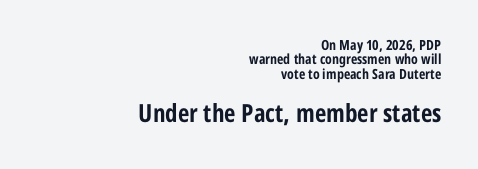
The ragged edge is on the left, which tells us the setting is flush right. Closely set lines give the paragraph a compact silhouette. The characters look thick and weighty, a clear bold. Posture: vertical.
